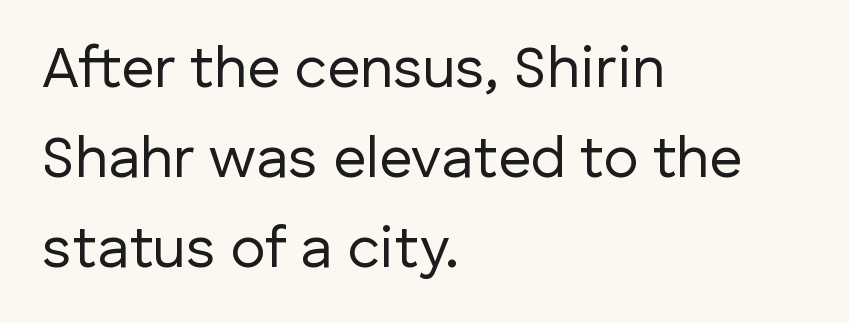
The image shows 58 px regular-weight sans-serif type, upright; set left-aligned, normal line spacing (1.55x), normal letter spacing, not underlined; low stroke contrast and a medium x-height.
